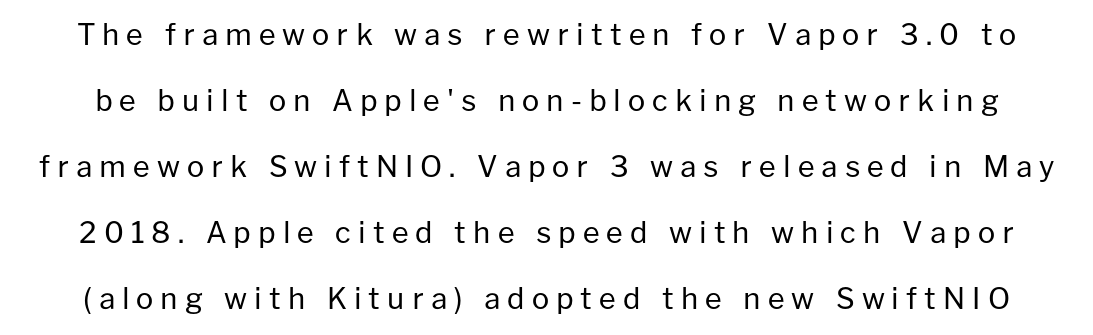
The leading is generous, giving the passage an open texture. The type family on display is of the sans-serif kind. Heft: none added — not bold. Character widths vary here, with narrow letters taking less room than wide ones. The letterforms stand isolated, each surrounded by extra space.
